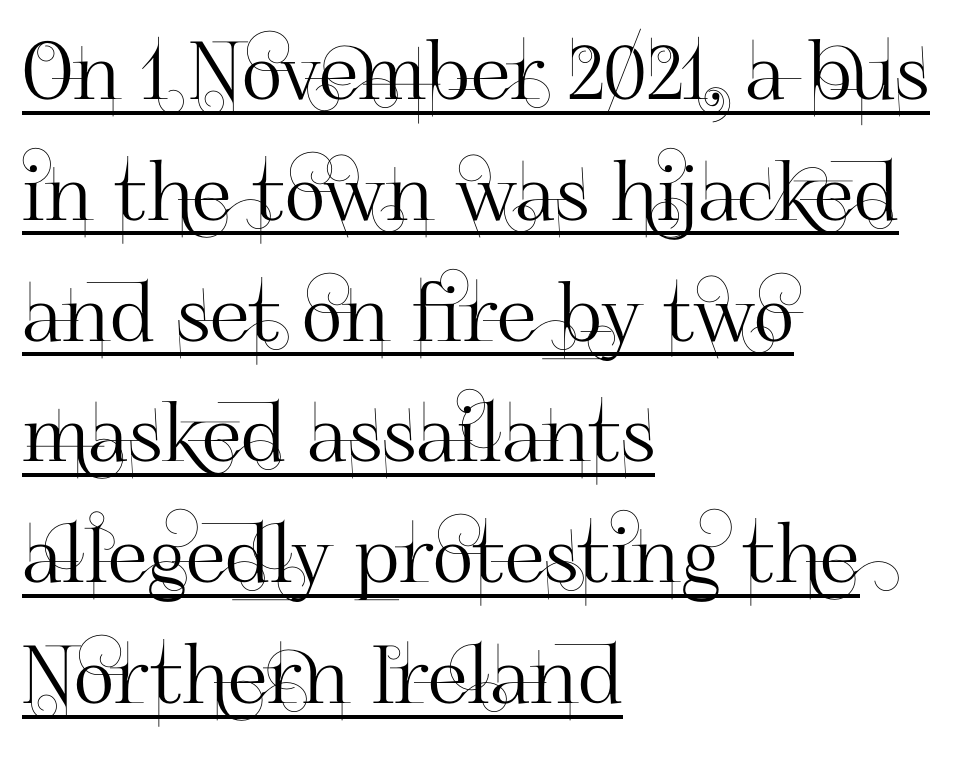
{"serif": "no", "italic": "no", "width": "normal", "stroke_contrast": "high", "x_height": "small", "monospaced": "no", "underline": "yes", "align": "left", "line_spacing": "normal", "line_spacing_ratio": 1.51, "letter_spacing": "normal", "letter_spacing_em": 0.0, "glyph_px": 80}
